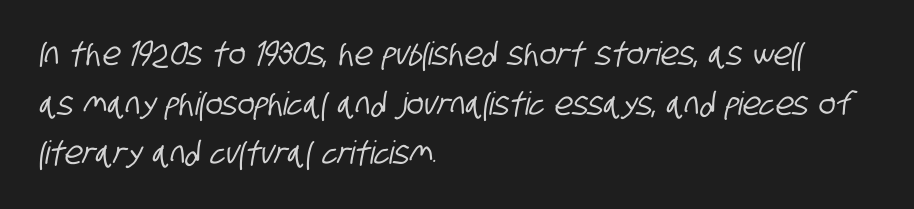
The image shows 32 px condensed sans-serif type; set left-aligned, normal line spacing (1.55x), normal letter spacing, not underlined; low stroke contrast and a large x-height.
